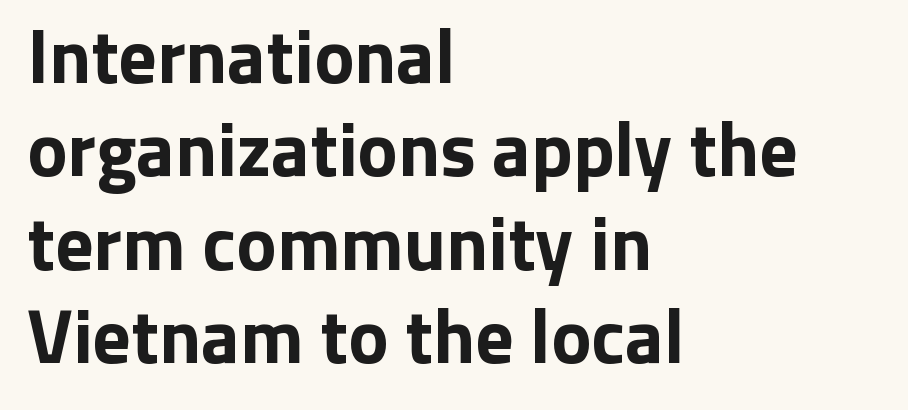
{"serif": "no", "italic": "no", "bold": "yes", "weight": "bold", "width": "normal", "stroke_contrast": "low", "x_height": "medium", "monospaced": "no", "underline": "no", "align": "left", "line_spacing_ratio": 1.23, "letter_spacing": "normal", "letter_spacing_em": 0.0, "glyph_px": 76}
